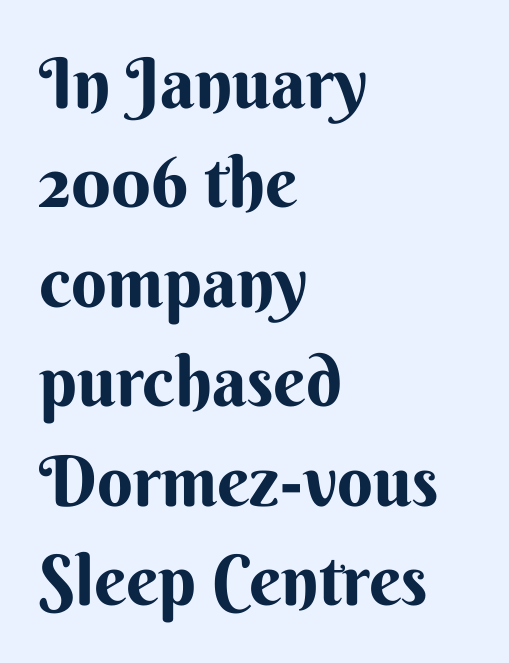
Descender tails drop into unmarked territory. Summary of weight: heavy, a full bold. Grotesque or geometric, the face here clearly has no serifs. Words appear dense and cohesive because spacing is normal.
